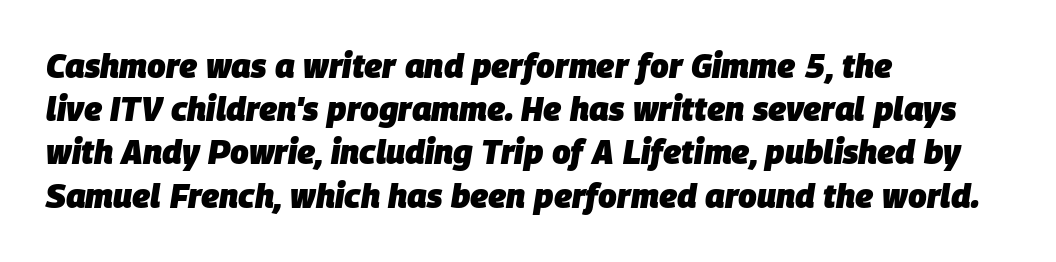
Q: Is the text bold? A: Yes.
Q: Is the text italic (slanted)? A: Yes, it leans right by about 9 degrees.
Q: Is the text underlined? A: No.
Q: How is the paragraph aligned? A: Left-aligned.
Q: Is the spacing between letters normal or unusually wide? A: Normal.
Q: Is the spacing between lines tight, normal or loose? A: Normal.
Q: Width (condensed, normal, or wide)? A: Normal.
Q: Stroke contrast? A: Low.
Q: x-height? A: Large.
Q: Monospaced? A: No.
